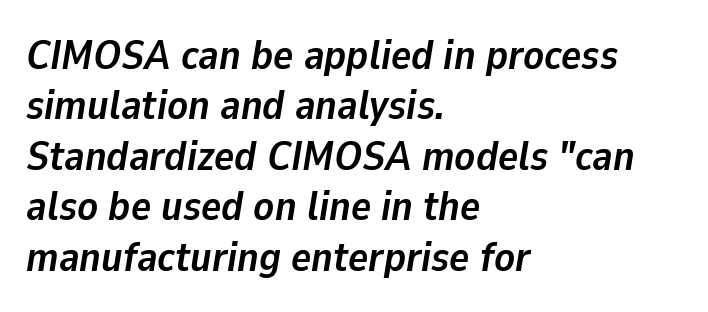
The image shows 42 px semibold type, italic (leaning right); set left-aligned, line spacing 1.2x, normal letter spacing, not underlined; low stroke contrast and a medium x-height.
